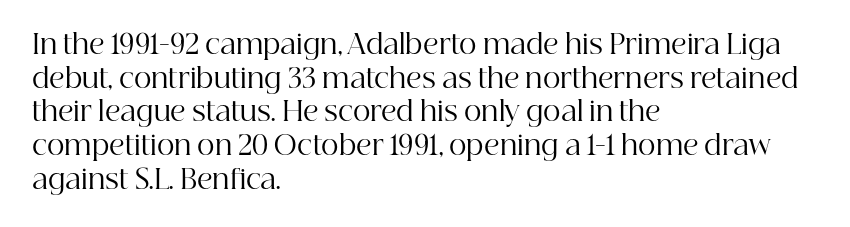
Whoever set this chose a conventional vertical rhythm. Each stroke keeps to a modest, everyday thickness or less. Is there any slant? The stems are plumb. Any mark beneath the type? The region is blank. Horizontal alignment here is leftward, the default for most running prose.
